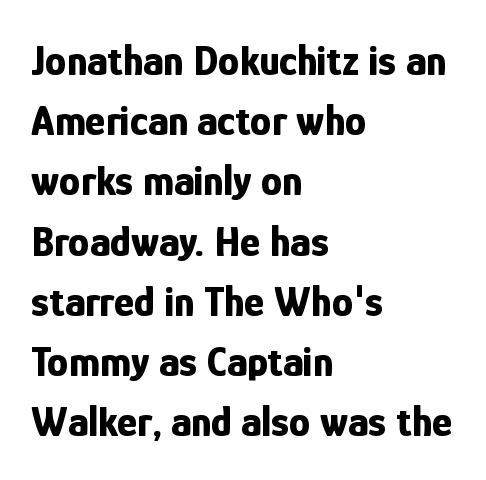
Normally led — the rows are evenly, conventionally spaced. Style check: upright. How are the letters spaced? Ordinarily, with no added tracking. Each letter's strokes conclude bluntly, with no projecting serifs. The strokes are fattened all the way to bold. Bare-footed words on every line.
